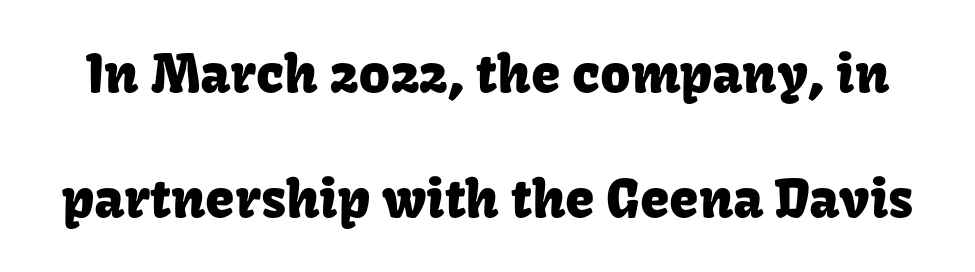
Q: Is the text italic (slanted)? A: No, it is upright.
Q: Is the typeface a serif or a sans-serif typeface? A: Sans-serif.
Q: Is the text underlined? A: No.
Q: Is the spacing between letters normal or unusually wide? A: Normal.
Q: Is the spacing between lines tight, normal or loose? A: Loose.
Q: Width (condensed, normal, or wide)? A: Normal.
Q: Stroke contrast? A: Low.
Q: x-height? A: Medium.
Q: Monospaced? A: No.
